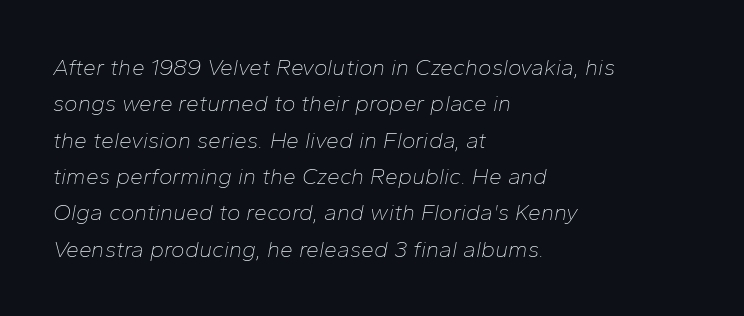
The space directly below the letters is spotless. The vertical gap from one line to the next is medium. Every row of glyphs begins at an identical x-position on the left. The gaps between neighbouring characters are ordinary and unremarkable. The font is comparable to plain body text, perhaps lighter.
